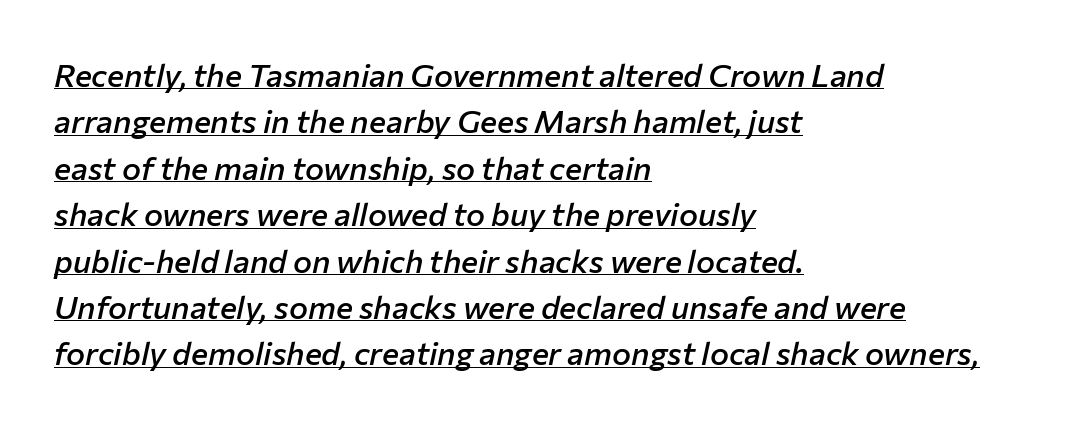
{"italic": "yes", "lean": "right", "slant_degrees": 12, "bold": "semi", "weight": "semibold", "width": "normal", "stroke_contrast": "low", "x_height": "medium", "monospaced": "no", "underline": "yes", "align": "left", "line_spacing": "normal", "line_spacing_ratio": 1.45, "letter_spacing": "normal", "letter_spacing_em": 0.0, "glyph_px": 32}
